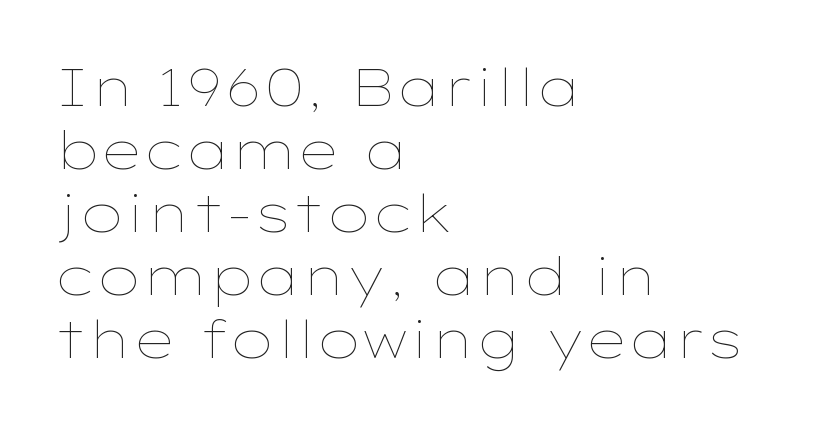
The image shows 52 px thin, wide type, upright; set left-aligned, line spacing 1.21x, normal letter spacing, not underlined; low stroke contrast and a medium x-height.
